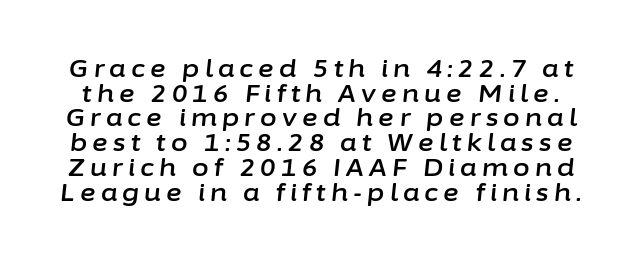
The glyphs are unaccompanied by any horizontal stroke below them. Yep, that's italic — everything's leaning. Whoever set this chose condensed vertical rhythm over breathing room. Characters follow at a spacing far wider than the type designer built in.
